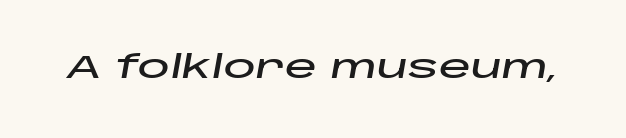
Q: Is the text italic (slanted)? A: Yes, it leans right by about 10 degrees.
Q: Is the text underlined? A: No.
Q: Is the spacing between letters normal or unusually wide? A: Normal.
Q: Width (condensed, normal, or wide)? A: Wide.
Q: Stroke contrast? A: Low.
Q: x-height? A: Large.
Q: Monospaced? A: No.
